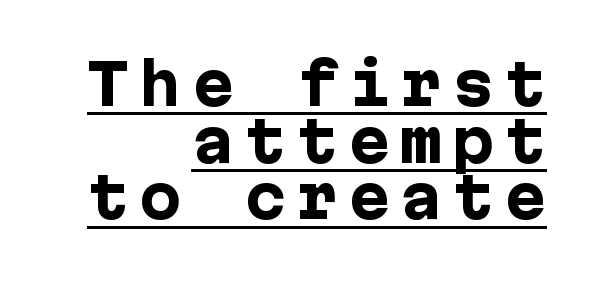
How heavy is the stroke? Heavy — this is a bold. These lines huddle together more closely than default settings would place them. Teacher's note: observe the even right margin — that is flush-right alignment. The rendering uses the underline text-decoration. A typesetter would mark this as roman, not italic. To sum up the face: it is a sans, with no serifs.
